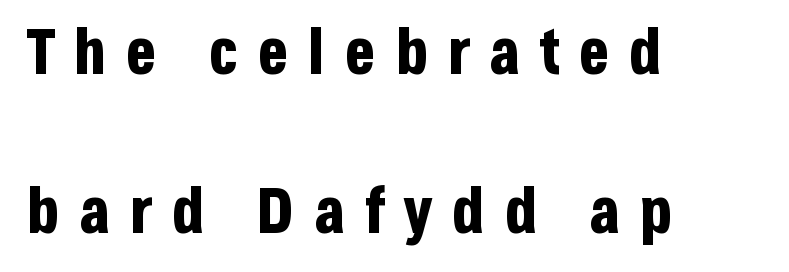
The image shows 65 px bold, condensed sans-serif type, upright; set left-aligned, loose line spacing (2.45x), unusually wide letter spacing (+0.28 em), not underlined; low stroke contrast and a large x-height.
